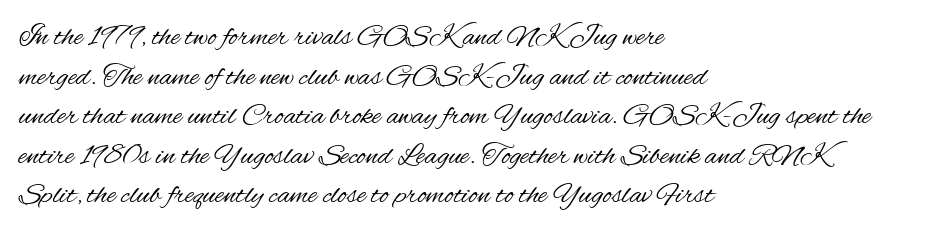
{"serif": "no", "bold": "no", "weight": "regular", "width": "condensed", "stroke_contrast": "medium", "x_height": "small", "monospaced": "no", "underline": "no", "align": "left", "line_spacing": "normal", "line_spacing_ratio": 1.32, "letter_spacing": "normal", "letter_spacing_em": 0.0, "glyph_px": 30}
